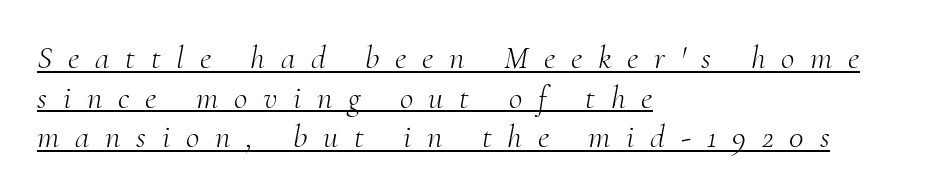
{"serif": "yes", "italic": "yes", "lean": "right", "slant_degrees": 10, "bold": "no", "weight": "light", "width": "normal", "stroke_contrast": "medium", "x_height": "small", "monospaced": "no", "underline": "yes", "align": "left", "line_spacing_ratio": 1.2, "letter_spacing": "wide", "letter_spacing_em": 0.48, "glyph_px": 33}
